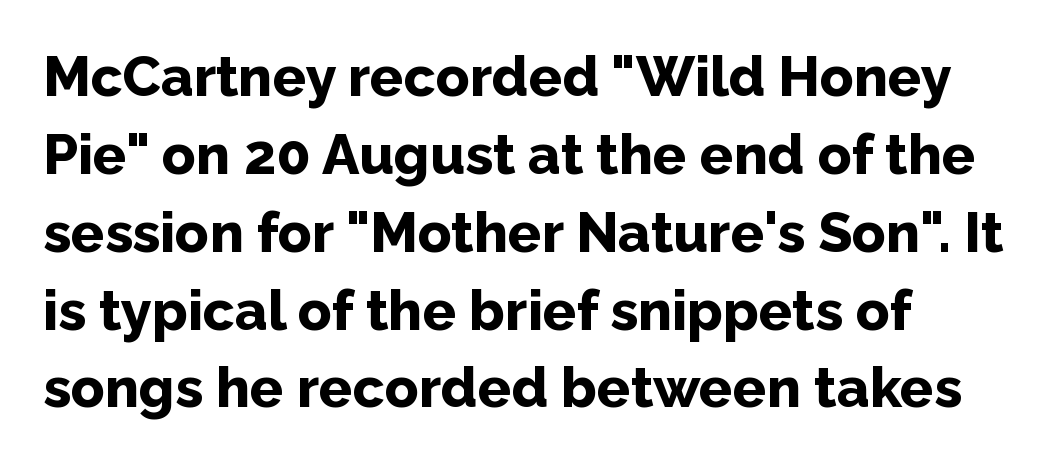
Unlike a traditional serif, this face leaves its strokes unadorned. Letter spacing: default. The rendering uses a bold face; every stroke is thick and dark. Think of a printed novel: that variable character pitch is what you see here. Typeset ragged right — the left edge is the straight one. Summary of vertical rhythm: regular, with standard interline spacing.
